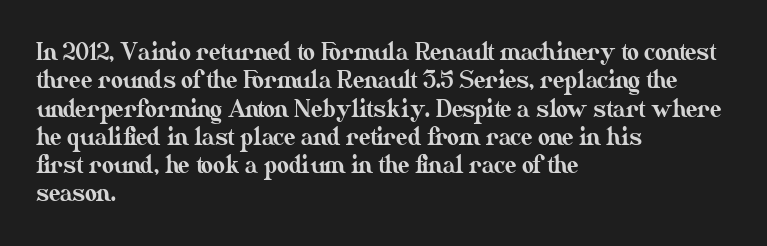
Q: Is the text italic (slanted)? A: No, it is upright.
Q: Is the text underlined? A: No.
Q: How is the paragraph aligned? A: Left-aligned.
Q: Is the spacing between letters normal or unusually wide? A: Normal.
